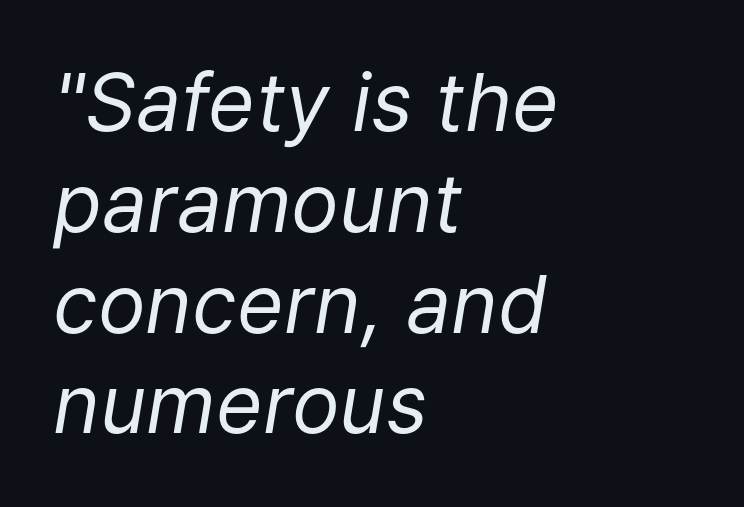
The weight would be labelled regular, book, light, or lighter still. The font's italic variant was chosen for this text. This block has exactly the height ordinary leading produces. Quick note: underline off. Characters follow at the spacing the type designer built in. Typeset ragged right — the left edge is the straight one.
